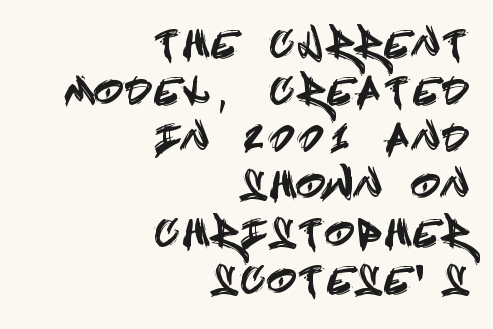
{"serif": "no", "width": "condensed", "x_height": "large", "underline": "no", "align": "right", "line_spacing": "normal", "line_spacing_ratio": 1.31, "letter_spacing": "wide", "letter_spacing_em": 0.24, "glyph_px": 36}
